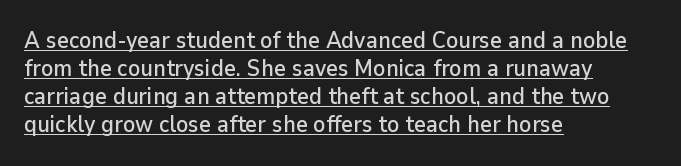
{"italic": "no", "underline": "yes", "align": "left", "line_spacing_ratio": 1.22, "letter_spacing": "normal", "letter_spacing_em": 0.0, "glyph_px": 23}
